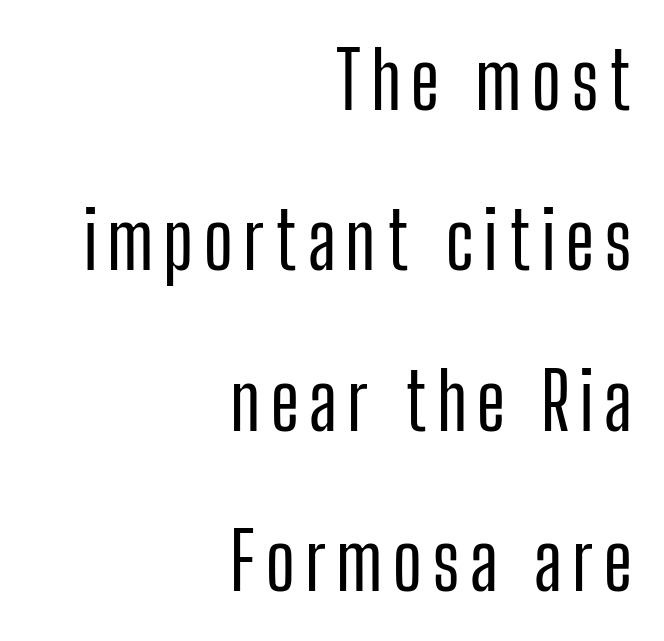
{"serif": "no", "italic": "no", "width": "condensed", "stroke_contrast": "low", "x_height": "medium", "monospaced": "no", "underline": "no", "align": "right", "line_spacing": "loose", "line_spacing_ratio": 2.03, "glyph_px": 79}
